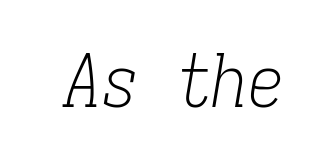
Q: Is the text bold? A: No.
Q: Is the text italic (slanted)? A: Yes, it leans right by about 9 degrees.
Q: Is the typeface a serif or a sans-serif typeface? A: Serif.
Q: Is the text underlined? A: No.
Q: Is the spacing between letters normal or unusually wide? A: Normal.
Q: Width (condensed, normal, or wide)? A: Condensed.
Q: Stroke contrast? A: Low.
Q: x-height? A: Medium.
Q: Monospaced? A: Yes.
